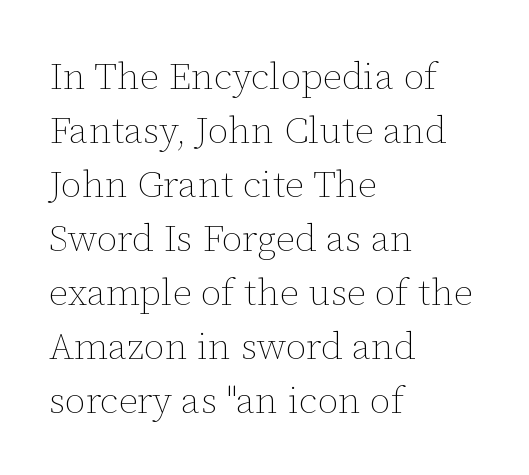
The image shows 38 px thin type, upright; set left-aligned, normal line spacing (1.42x), normal letter spacing, not underlined; low stroke contrast and a medium x-height.
